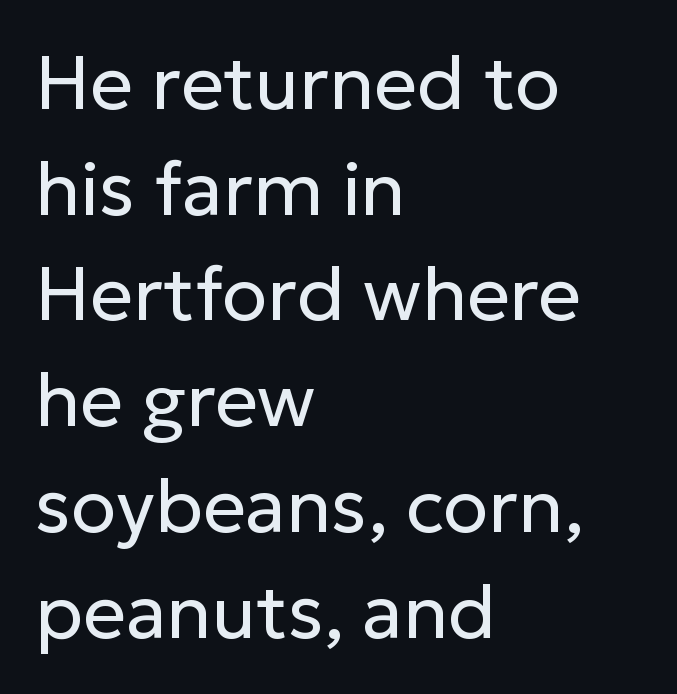
To sum up the face: it is a sans, with no serifs. The passage shown stacks its lines at a standard gap. Has an underline been added? It has not. Stroke mass is kept to a normal reading level or below. The axis of the letterforms is exactly vertical.
